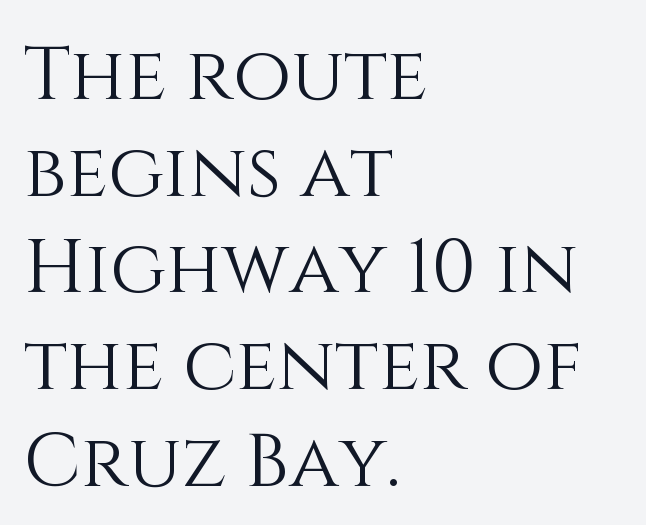
Q: Is the text bold? A: No.
Q: Is the text italic (slanted)? A: No, it is upright.
Q: Is the text underlined? A: No.
Q: How is the paragraph aligned? A: Left-aligned.
Q: Is the spacing between letters normal or unusually wide? A: Normal.
Q: Is the spacing between lines tight, normal or loose? A: Normal.
Q: Width (condensed, normal, or wide)? A: Normal.
Q: Stroke contrast? A: Medium.
Q: x-height? A: Large.
Q: Monospaced? A: No.
